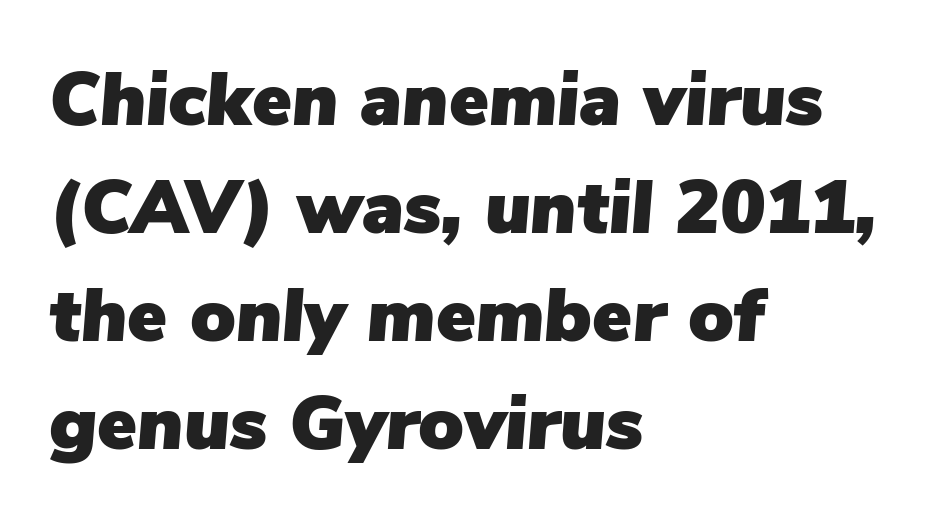
The image shows 75 px text type, italic (leaning right); set left-aligned, normal line spacing (1.44x), normal letter spacing, not underlined; low stroke contrast and a medium x-height.
